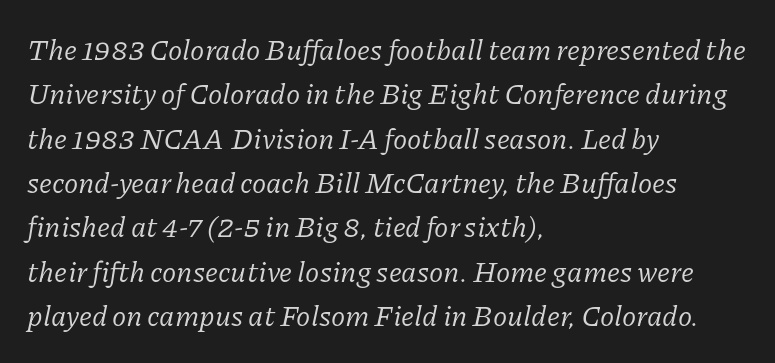
{"serif": "yes", "italic": "yes", "lean": "right", "slant_degrees": 11, "bold": "no", "weight": "regular", "width": "normal", "stroke_contrast": "low", "x_height": "medium", "monospaced": "no", "underline": "no", "align": "left", "line_spacing": "normal", "line_spacing_ratio": 1.53, "letter_spacing": "normal", "letter_spacing_em": 0.0, "glyph_px": 29}
